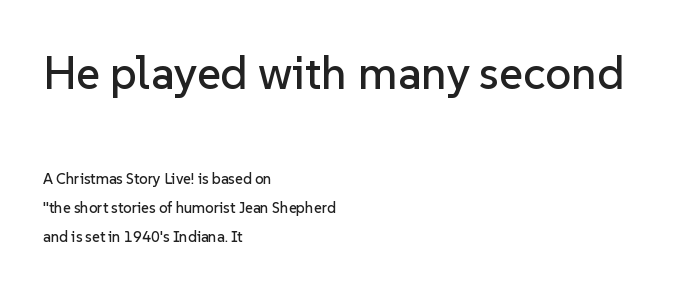
The first block has been scaled up relative to the second. Is the block centered? No — it sits flush against the left margin. The rendering uses a large line-height, opening up the rows. Any mark beneath the type? The region is blank. It's the straight-up-and-down kind of type.
